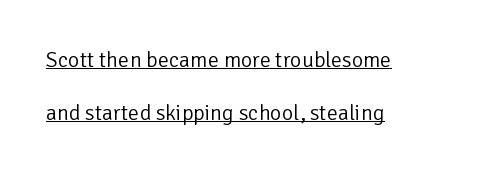
The image shows 22 px text type, upright; set left-aligned, loose line spacing (2.42x), normal letter spacing, underlined.
